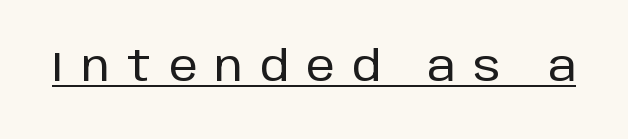
Underlined type. You could only call the tracking loose — the letters float apart. What kind of face is this? One without serifs — a sans. Character widths vary here, with narrow letters taking less room than wide ones. Vertical strokes here are truly vertical.
